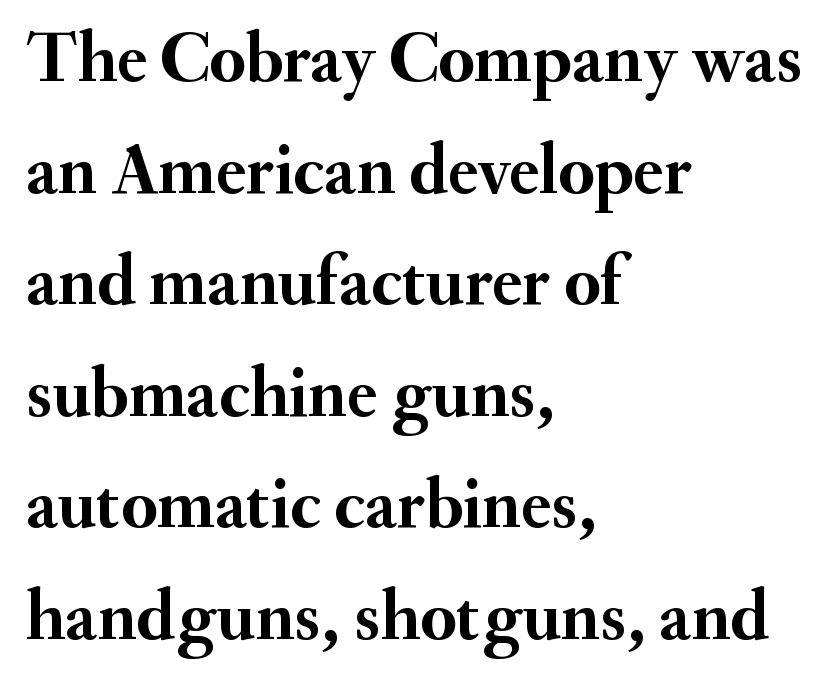
{"serif": "yes", "italic": "no", "bold": "yes", "weight": "semibold", "width": "normal", "stroke_contrast": "medium", "x_height": "small", "monospaced": "no", "underline": "no", "align": "left", "line_spacing": "normal", "line_spacing_ratio": 1.55, "letter_spacing": "normal", "letter_spacing_em": 0.0, "glyph_px": 72}
